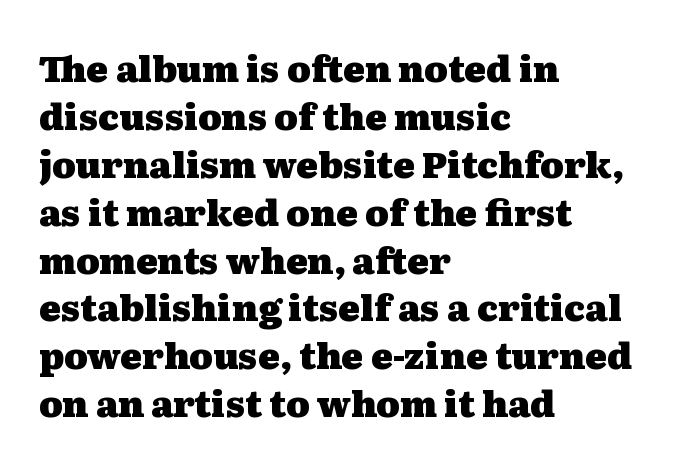
Old-style or modern, the face here clearly has serifs. Rows of type keep a routine distance in the vertical direction. The sample has been set heavy, in full bold. Posture: straight, roman, zero tilt. A typesetter would call this zero additional tracking. Looks like regular typesetting: each glyph gets only the width it needs.
